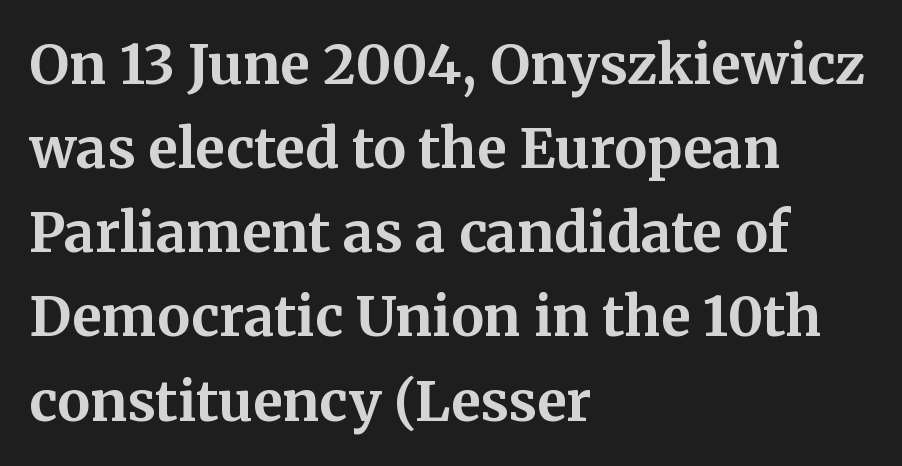
The image shows 55 px bold serif type, upright; set left-aligned, normal line spacing (1.53x), normal letter spacing, not underlined; medium stroke contrast and a medium x-height.
